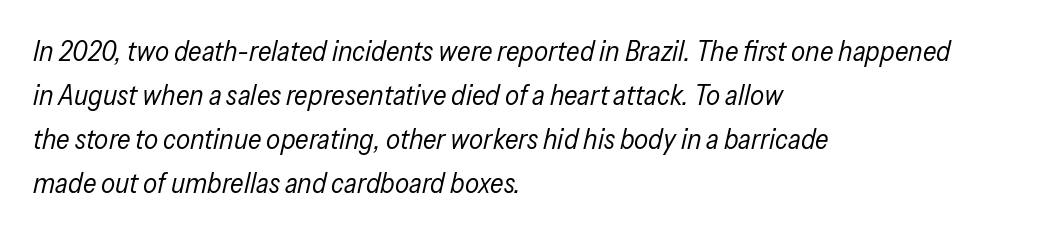
Q: Is the text bold? A: No.
Q: Is the text italic (slanted)? A: Yes, it leans right by about 13 degrees.
Q: Is the text underlined? A: No.
Q: How is the paragraph aligned? A: Left-aligned.
Q: Is the spacing between letters normal or unusually wide? A: Normal.
Q: Is the spacing between lines tight, normal or loose? A: Normal.
Q: Width (condensed, normal, or wide)? A: Condensed.
Q: Stroke contrast? A: Low.
Q: x-height? A: Medium.
Q: Monospaced? A: No.
